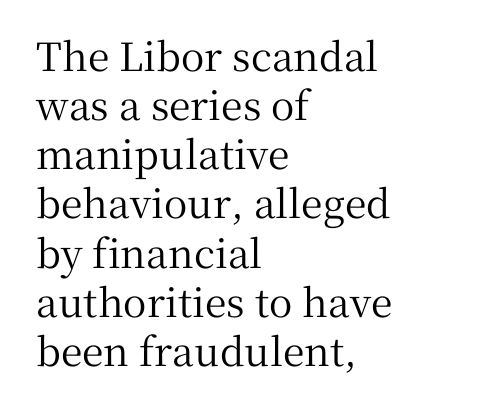
You could not count columns in this text — the font is proportionally spaced. Compared with typical paragraphs, the rows here are spaced about the same. Does extra space separate the letters? No, they use regular spacing. This sample uses an upright cut, with every glyph sitting square on the baseline. Quick note: underline off.
